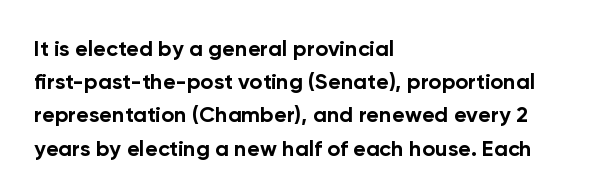
The image shows 22 px bold type, upright; set left-aligned, normal line spacing (1.51x), normal letter spacing, not underlined.
